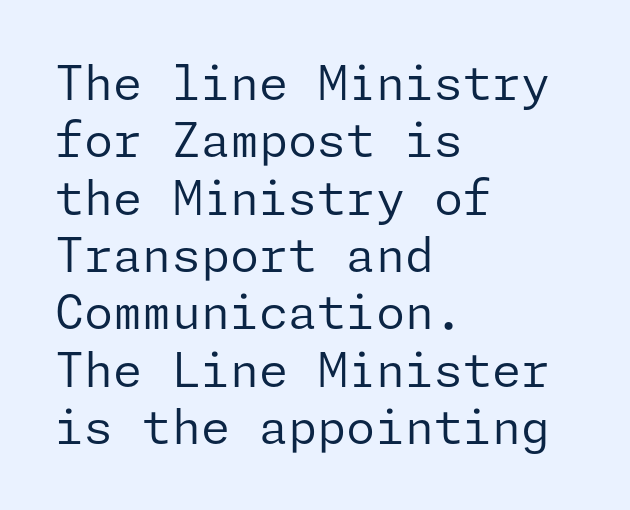
Line beginnings align vertically; line endings do not. Nothing sits at the stroke ends, so this counts as sans-serif. The baseline area is clear. The weight would be labelled regular, book, light, or lighter still. A typesetter would call this zero additional tracking.
